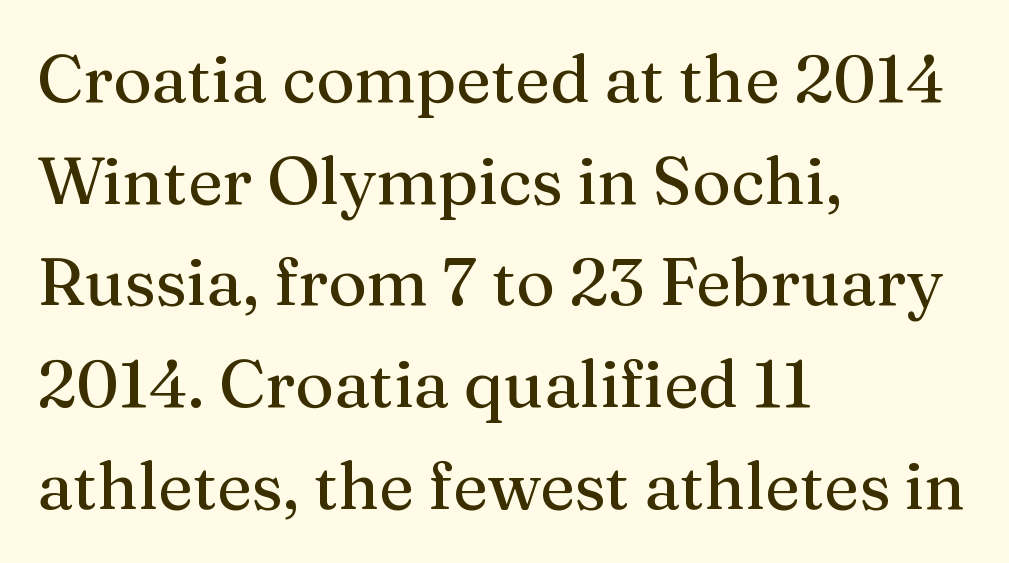
Descenders hang freely into open space. All the whitespace from short lines collects on the right. Students, note that the glyphs here touch the page at normal intervals. The font's upright variant was chosen for this text. Reading down the column, the eye jumps a familiar distance to each next line.
